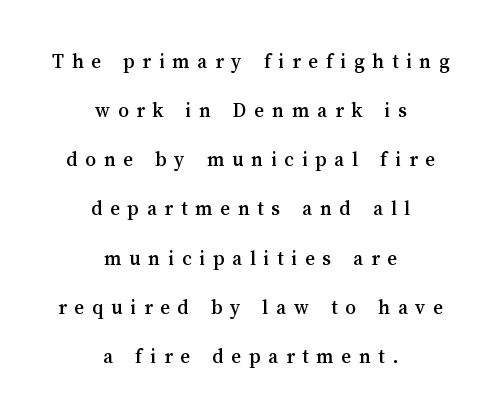
Short note: letters widely spaced. How would I describe the line gaps? Wide and relaxed. The lettering holds an erect, upright posture throughout. The passage shown is not underscored anywhere. In CSS terms this would be text-align: center.
